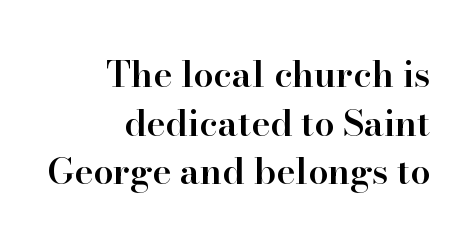
Q: Is the text bold? A: Semi-bold.
Q: Is the text italic (slanted)? A: No, it is upright.
Q: Is the typeface a serif or a sans-serif typeface? A: Serif.
Q: Is the text underlined? A: No.
Q: How is the paragraph aligned? A: Right-aligned.
Q: Is the spacing between letters normal or unusually wide? A: Normal.
Q: Is the spacing between lines tight, normal or loose? A: Normal.
Q: Width (condensed, normal, or wide)? A: Normal.
Q: Stroke contrast? A: High.
Q: x-height? A: Small.
Q: Monospaced? A: No.
